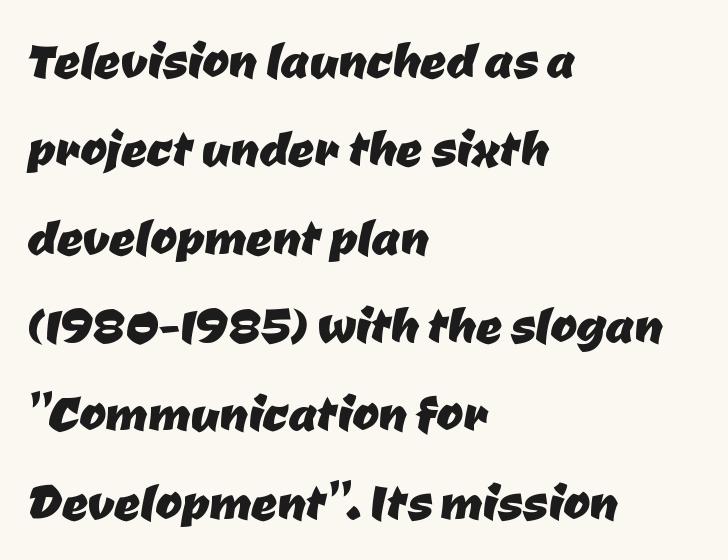
What stands out about the letter spacing? Nothing — it is the standard amount. Do the characters align in a grid? No, the font is proportional. Nobody drew a line under any word here. The lines are quadded left. Unlike a traditional serif, this face leaves its strokes unadorned.
